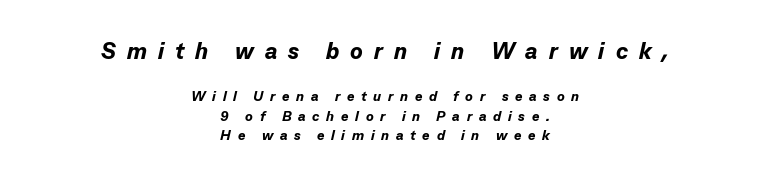
Q: Is the text bold? A: Yes.
Q: Is the text italic (slanted)? A: Yes, it leans right by about 13 degrees.
Q: Is the text underlined? A: No.
Q: How is the paragraph aligned? A: Centered.
Q: Is the spacing between letters normal or unusually wide? A: Unusually wide.
Q: Is the spacing between lines tight, normal or loose? A: Normal.
Q: Which block of text is set in a larger size, the first (top) or the second (bottom)? A: The first (top) one.
